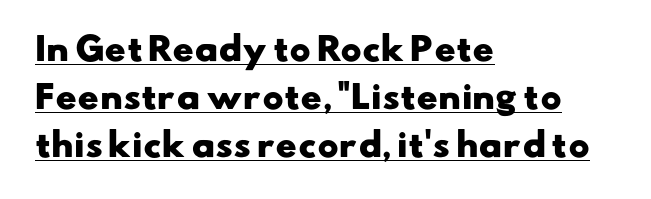
{"serif": "no", "bold": "yes", "weight": "heavy", "width": "wide", "stroke_contrast": "low", "x_height": "small", "monospaced": "no", "underline": "yes", "align": "left", "line_spacing": "normal", "line_spacing_ratio": 1.5, "letter_spacing": "normal", "letter_spacing_em": 0.0, "glyph_px": 32}
